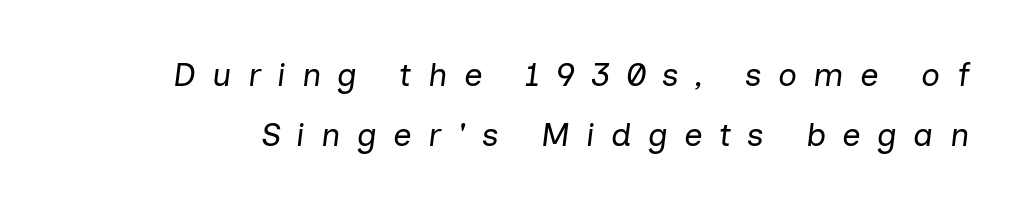
{"italic": "yes", "lean": "right", "slant_degrees": 7, "bold": "no", "weight": "regular", "width": "normal", "stroke_contrast": "low", "x_height": "medium", "monospaced": "no", "underline": "no", "line_spacing_ratio": 1.81, "letter_spacing": "wide", "letter_spacing_em": 0.49, "glyph_px": 33}
